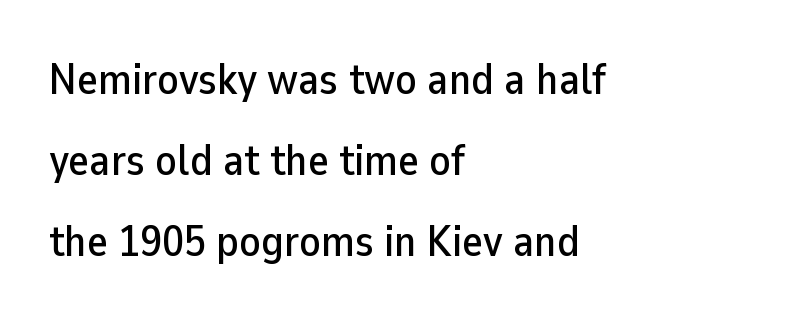
Q: Is the text italic (slanted)? A: No, it is upright.
Q: Is the typeface a serif or a sans-serif typeface? A: Sans-serif.
Q: Is the text underlined? A: No.
Q: How is the paragraph aligned? A: Left-aligned.
Q: Is the spacing between letters normal or unusually wide? A: Normal.
Q: Width (condensed, normal, or wide)? A: Normal.
Q: Stroke contrast? A: Low.
Q: x-height? A: Medium.
Q: Monospaced? A: No.
